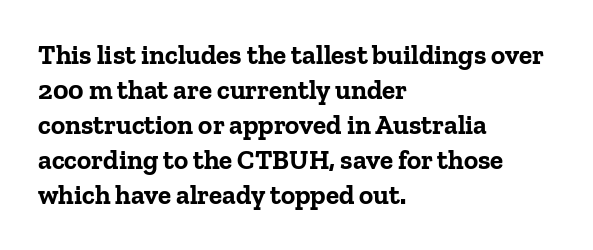
Is there much room between lines? A standard amount, neither cramped nor airy. Emphasis by weight is at full strength: bold. Each word holds together tightly as a unit, with standard inter-letter gaps. Rule under the text: the space is simply empty. Style check: upright. Does the copy run flush right? No — it runs flush left.
